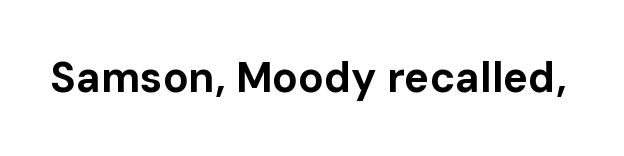
{"serif": "no", "italic": "no", "bold": "yes", "weight": "bold", "width": "normal", "stroke_contrast": "low", "x_height": "medium", "monospaced": "no", "underline": "no", "letter_spacing": "normal", "letter_spacing_em": 0.0, "glyph_px": 42}
